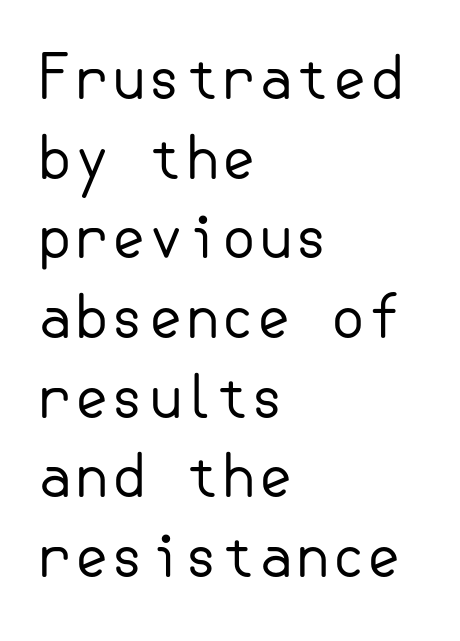
{"serif": "no", "italic": "no", "bold": "no", "weight": "regular", "width": "normal", "stroke_contrast": "low", "x_height": "small", "underline": "no", "align": "left", "line_spacing": "normal", "line_spacing_ratio": 1.35, "letter_spacing": "normal", "letter_spacing_em": 0.0, "glyph_px": 59}
